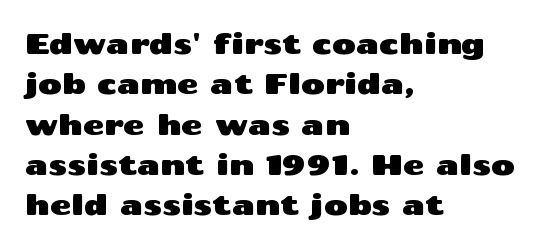
The image shows 29 px wide sans-serif type, upright; set left-aligned, normal line spacing (1.39x), normal letter spacing, not underlined; medium stroke contrast and a medium x-height.
